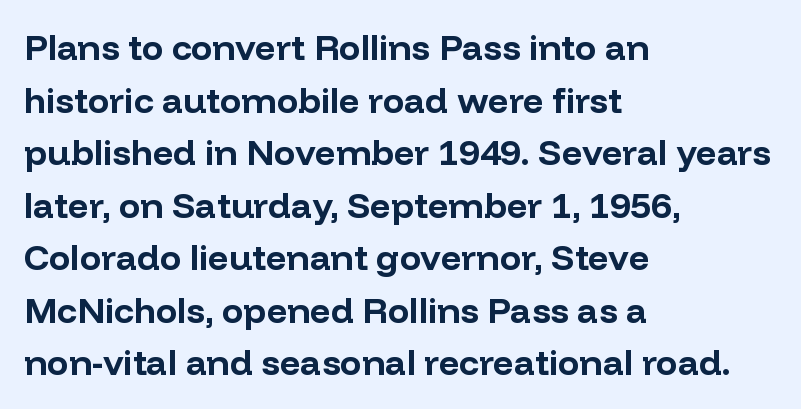
The image shows 36 px bold sans-serif type, upright; set left-aligned, normal line spacing (1.46x), normal letter spacing, not underlined; low stroke contrast and a medium x-height.
